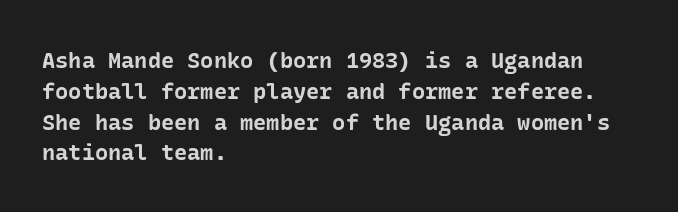
The image shows 22 px bold type, upright; set left-aligned, normal line spacing (1.4x), normal letter spacing, not underlined.
